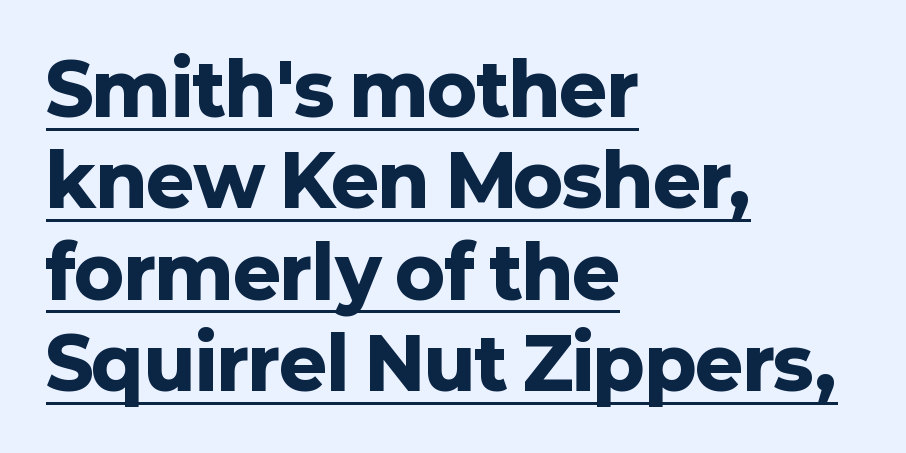
Check the space under the baseline: a stroke is drawn there. Each word holds together tightly as a unit, with standard inter-letter gaps. These lines stack with their left ends in a neat column. The passage shown stacks its lines at a standard gap. The font family rendered here belongs to the sans-serif group.
